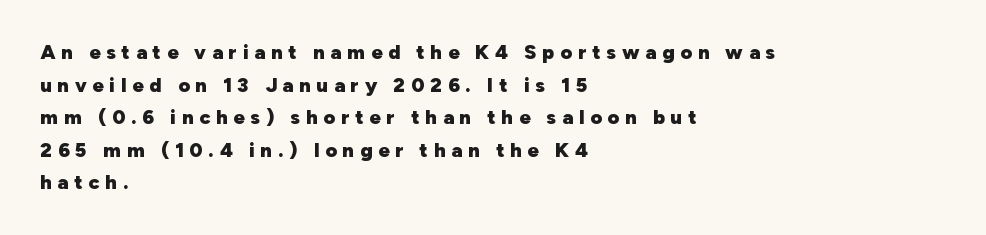
There is plenty of visible air inserted between adjacent glyphs. Plain, unruled lines of type. The lines sit at an ordinary, default distance from one another. Set as a true bold cut, around the 700 mark.
